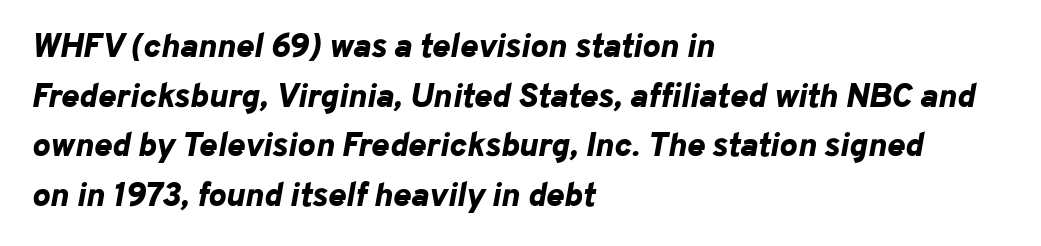
{"italic": "yes", "lean": "right", "slant_degrees": 10, "bold": "yes", "weight": "bold", "width": "normal", "stroke_contrast": "low", "x_height": "medium", "monospaced": "no", "underline": "no", "align": "left", "line_spacing": "normal", "line_spacing_ratio": 1.46, "letter_spacing": "normal", "letter_spacing_em": 0.0, "glyph_px": 34}
